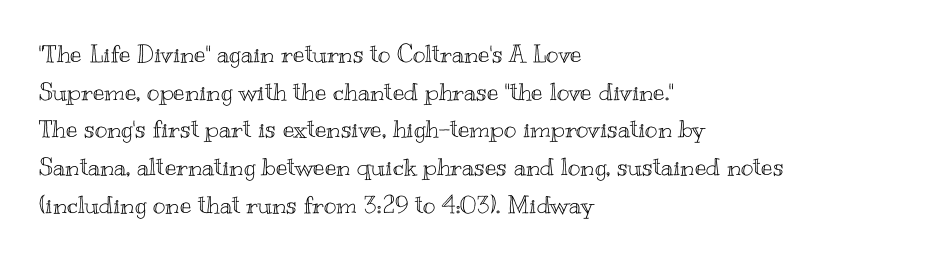
Q: Is the text italic (slanted)? A: No, it is upright.
Q: Is the text underlined? A: No.
Q: How is the paragraph aligned? A: Left-aligned.
Q: Is the spacing between letters normal or unusually wide? A: Normal.
Q: Is the spacing between lines tight, normal or loose? A: Normal.
